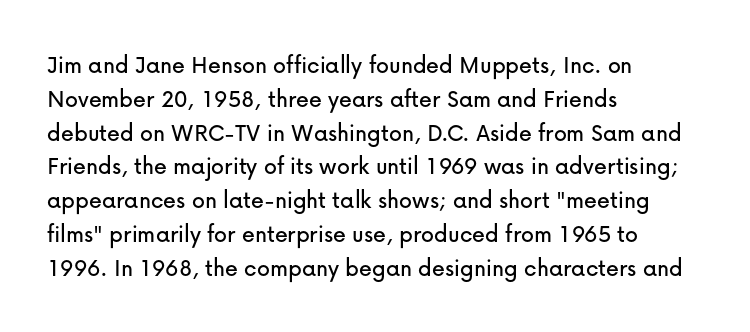
{"italic": "no", "underline": "no", "align": "left", "line_spacing": "normal", "line_spacing_ratio": 1.3, "letter_spacing": "normal", "letter_spacing_em": 0.0, "glyph_px": 26}
